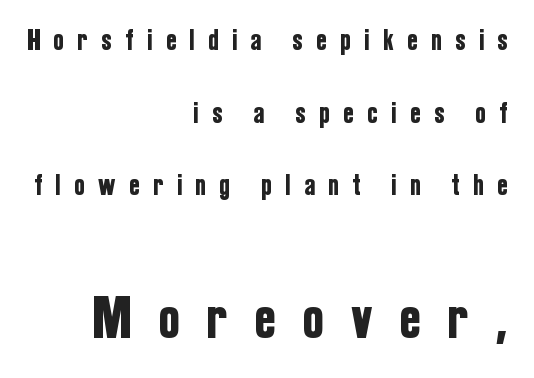
The image shows 60 px condensed sans-serif type, upright; set right-aligned, loose line spacing (2.42x), unusually wide letter spacing (+0.47 em), not underlined; the second (bottom) block is 2.0x larger; low stroke contrast and a medium x-height.
